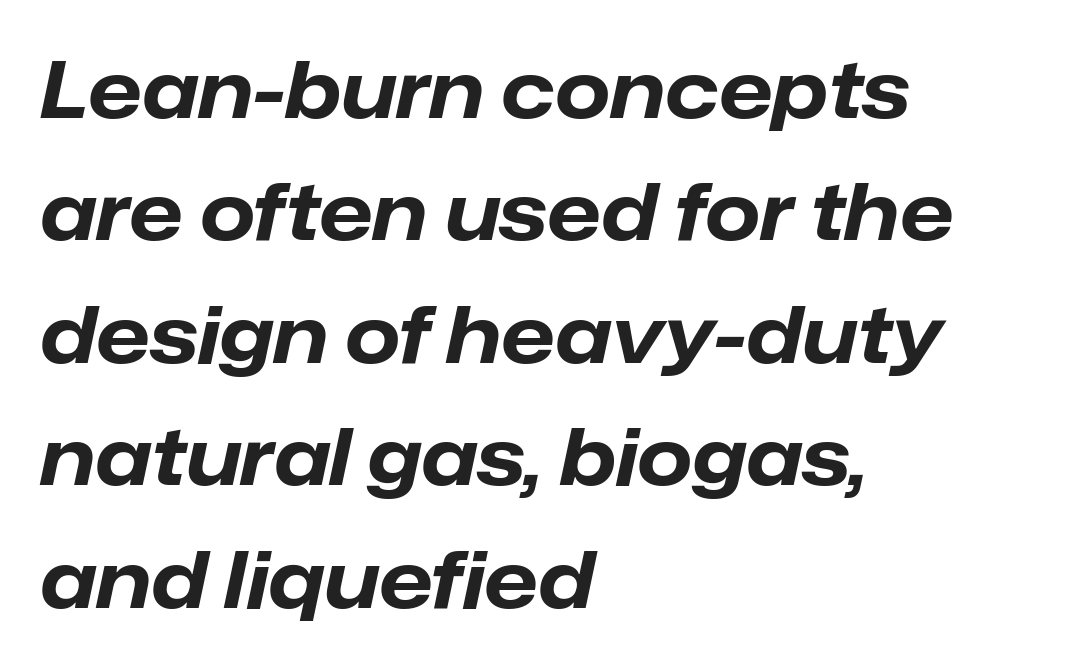
The block of text has a typical density, with ordinary space between rows. Do the characters align in a grid? No, the font is proportional. Weight check: bold — yes, fully. Bare-footed words on every line. Tall strokes in this sample are angled rather than plumb.
